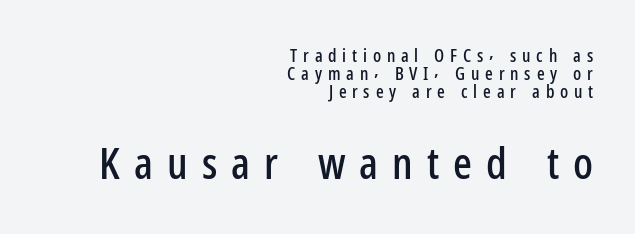
{"serif": "no", "italic": "no", "width": "condensed", "stroke_contrast": "low", "x_height": "medium", "monospaced": "no", "underline": "no", "align": "right", "line_spacing": "tight", "line_spacing_ratio": 0.99, "letter_spacing": "wide", "letter_spacing_em": 0.32, "larger_block": "second", "size_ratio": 2.44, "glyph_px": 44}
